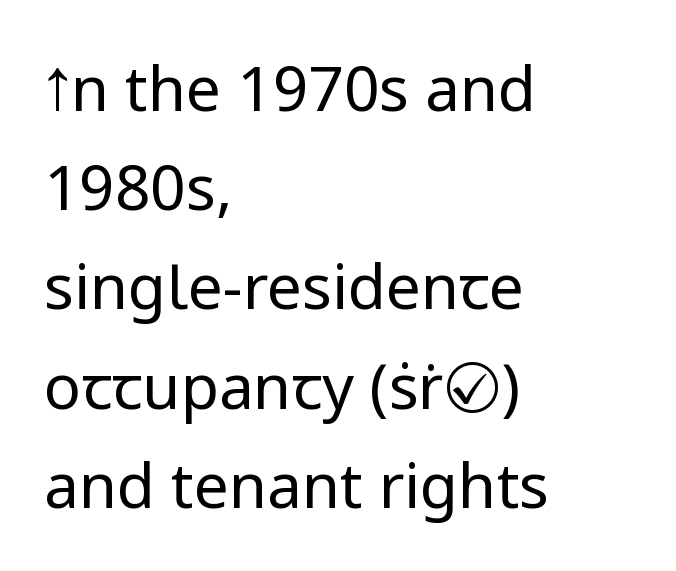
Q: Is the text bold? A: No.
Q: Is the text italic (slanted)? A: No, it is upright.
Q: Is the typeface a serif or a sans-serif typeface? A: Sans-serif.
Q: Is the text underlined? A: No.
Q: How is the paragraph aligned? A: Left-aligned.
Q: Is the spacing between letters normal or unusually wide? A: Normal.
Q: Is the spacing between lines tight, normal or loose? A: Normal.
Q: Width (condensed, normal, or wide)? A: Normal.
Q: Stroke contrast? A: Low.
Q: x-height? A: Medium.
Q: Monospaced? A: No.
